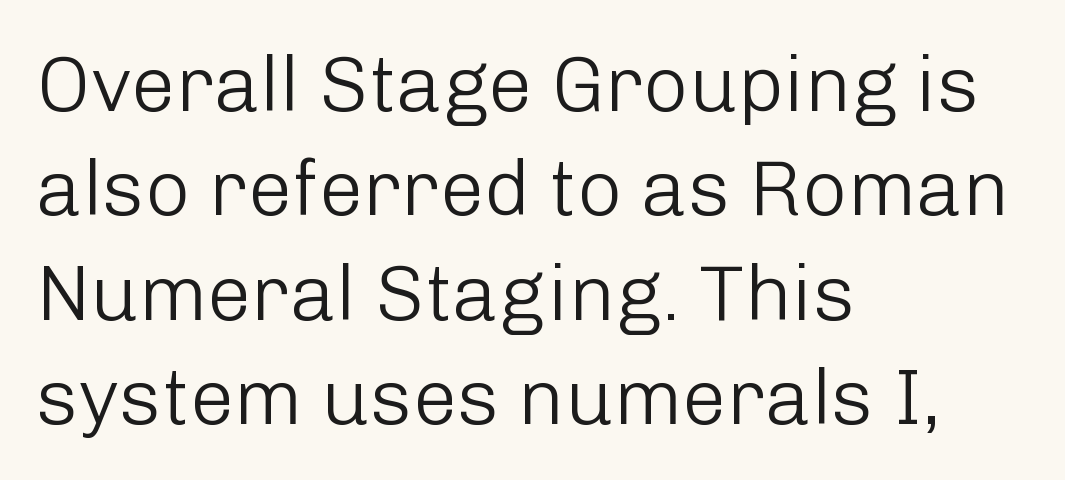
The image shows 79 px light sans-serif type, upright; set left-aligned, normal line spacing (1.32x), normal letter spacing, not underlined; low stroke contrast and a medium x-height.
